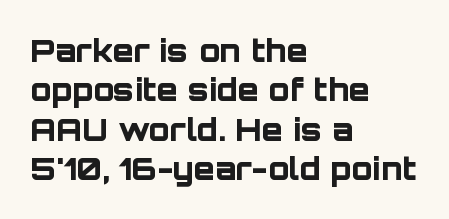
Q: Is the text bold? A: Yes.
Q: Is the text italic (slanted)? A: No, it is upright.
Q: Is the typeface a serif or a sans-serif typeface? A: Sans-serif.
Q: Is the text underlined? A: No.
Q: How is the paragraph aligned? A: Left-aligned.
Q: Is the spacing between letters normal or unusually wide? A: Normal.
Q: Is the spacing between lines tight, normal or loose? A: Normal.
Q: Width (condensed, normal, or wide)? A: Normal.
Q: Stroke contrast? A: Low.
Q: x-height? A: Large.
Q: Monospaced? A: No.
